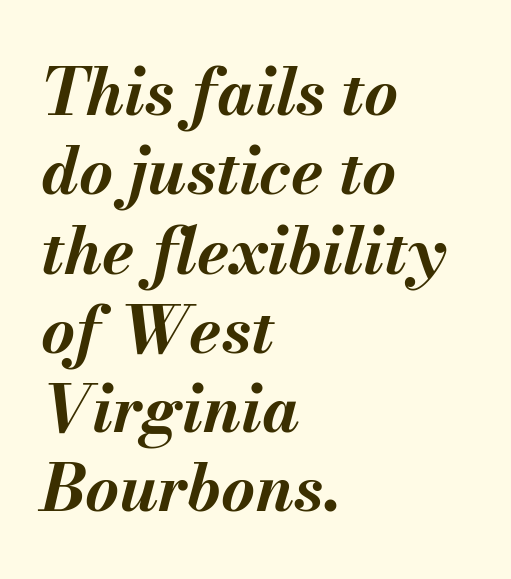
A typesetter would call this zero additional tracking. Typesetter's note: full bold, strokes at maximum text heaviness. Which margin do the lines hug? The left one — the right edge is uneven. Spacing verdict: proportional, widths tailored to each character.
